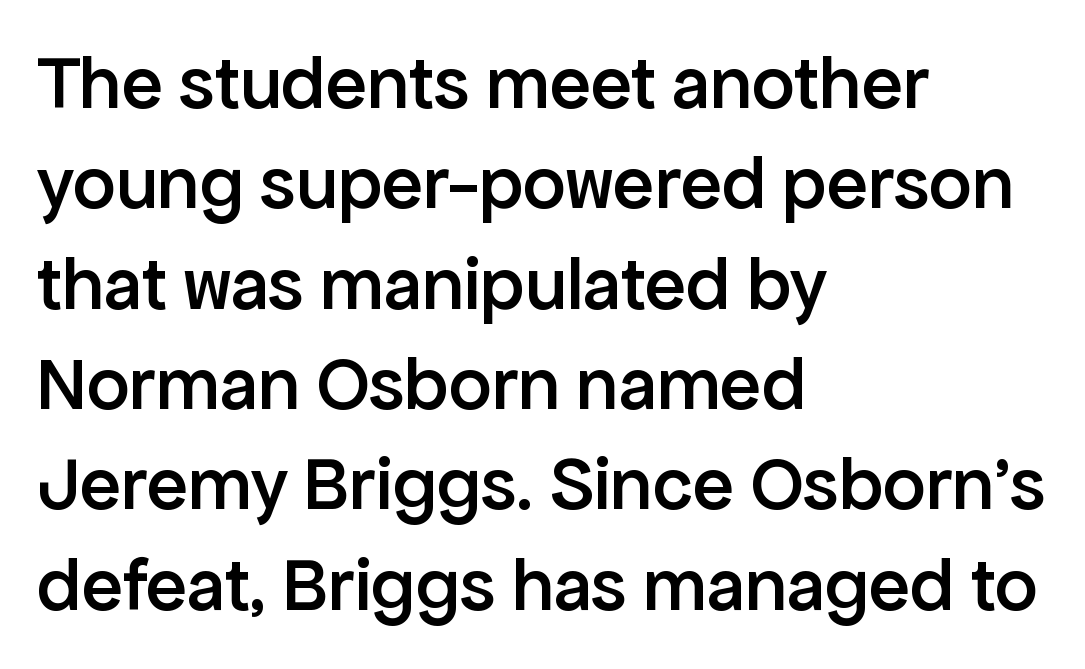
{"serif": "no", "italic": "no", "bold": "semi", "weight": "semibold", "width": "normal", "stroke_contrast": "low", "x_height": "medium", "monospaced": "no", "underline": "no", "align": "left", "line_spacing": "normal", "line_spacing_ratio": 1.32, "letter_spacing": "normal", "letter_spacing_em": 0.0, "glyph_px": 76}
